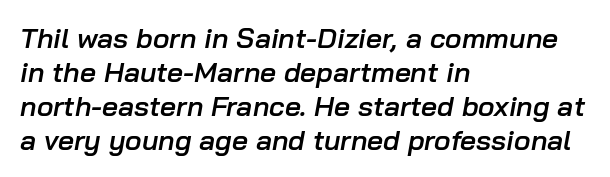
The image shows 28 px semibold type, italic (leaning right); set left-aligned, line spacing 1.21x, normal letter spacing, not underlined; low stroke contrast and a medium x-height.
